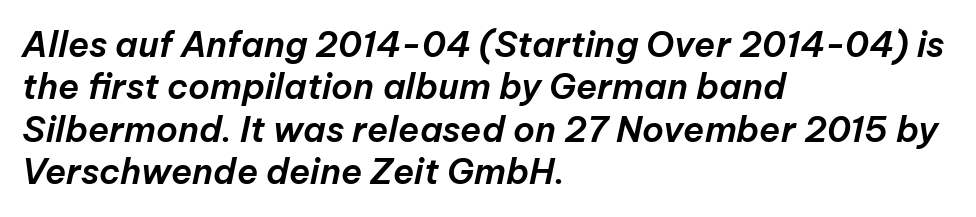
Q: Is the text italic (slanted)? A: Yes, it leans right by about 12 degrees.
Q: Is the text underlined? A: No.
Q: How is the paragraph aligned? A: Left-aligned.
Q: Is the spacing between letters normal or unusually wide? A: Normal.
Q: Width (condensed, normal, or wide)? A: Normal.
Q: Stroke contrast? A: Low.
Q: x-height? A: Medium.
Q: Monospaced? A: No.
